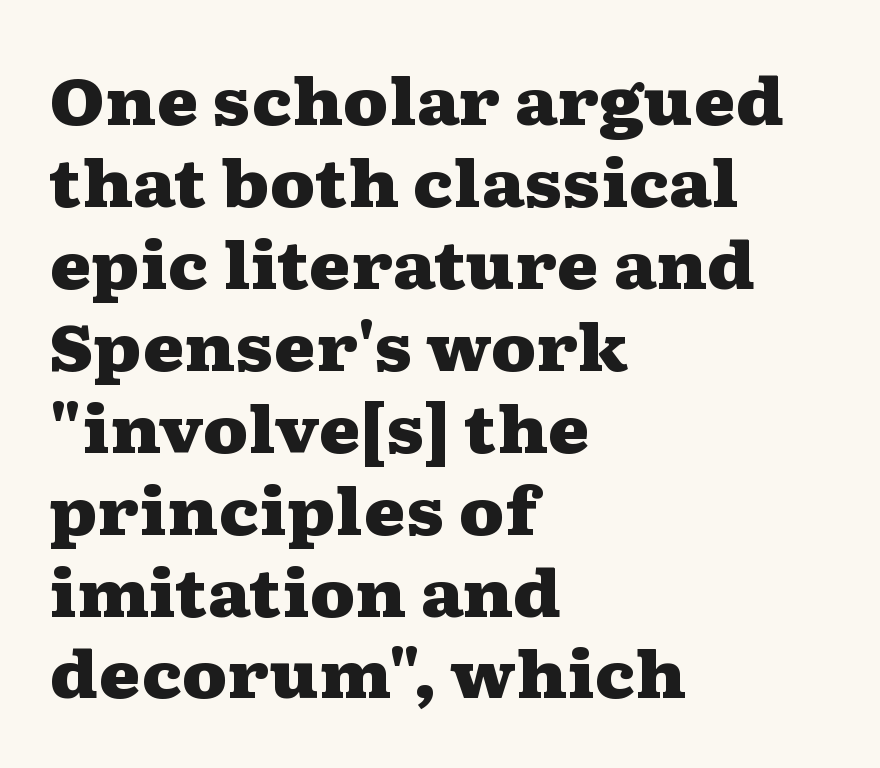
The image shows 64 px heavy, wide serif type, upright; set left-aligned, normal line spacing (1.28x), normal letter spacing, not underlined; medium stroke contrast and a medium x-height.
